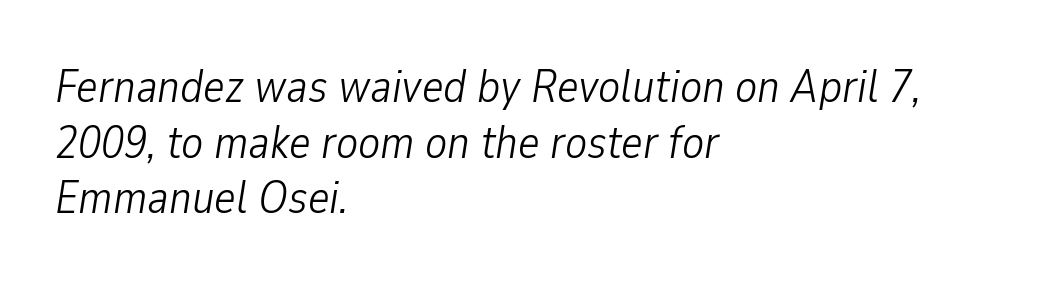
This sample has the flowing, uneven cadence of proportional lettering. Characters are canted at an angle relative to the baseline's perpendicular. A typesetter would call this zero additional tracking. This reads as an unemphasized weight, regular at the heaviest. A bare baseline throughout the passage.
